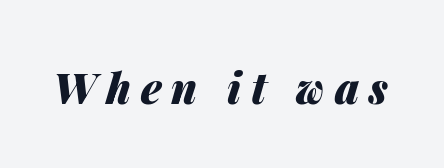
Q: Is the text bold? A: Yes.
Q: Is the text italic (slanted)? A: Yes, it leans right by about 14 degrees.
Q: Is the text underlined? A: No.
Q: Is the spacing between letters normal or unusually wide? A: Unusually wide.
Q: Width (condensed, normal, or wide)? A: Normal.
Q: Stroke contrast? A: Medium.
Q: x-height? A: Medium.
Q: Monospaced? A: No.
